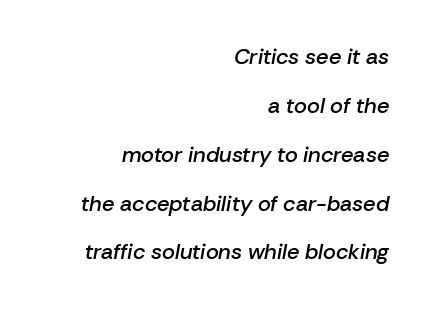
The image shows 22 px text type, italic (leaning right); set right-aligned, loose line spacing (2.22x), normal letter spacing, not underlined.
